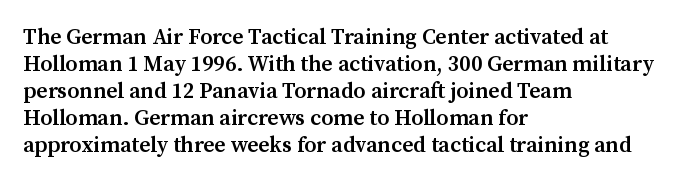
Q: Is the text bold? A: Semi-bold.
Q: Is the text italic (slanted)? A: No, it is upright.
Q: Is the text underlined? A: No.
Q: How is the paragraph aligned? A: Left-aligned.
Q: Is the spacing between letters normal or unusually wide? A: Normal.
